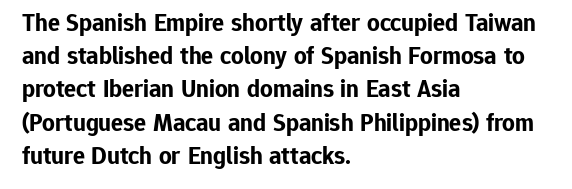
Q: Is the text bold? A: Yes.
Q: Is the text italic (slanted)? A: No, it is upright.
Q: Is the text underlined? A: No.
Q: How is the paragraph aligned? A: Left-aligned.
Q: Is the spacing between letters normal or unusually wide? A: Normal.
Q: Is the spacing between lines tight, normal or loose? A: Normal.
